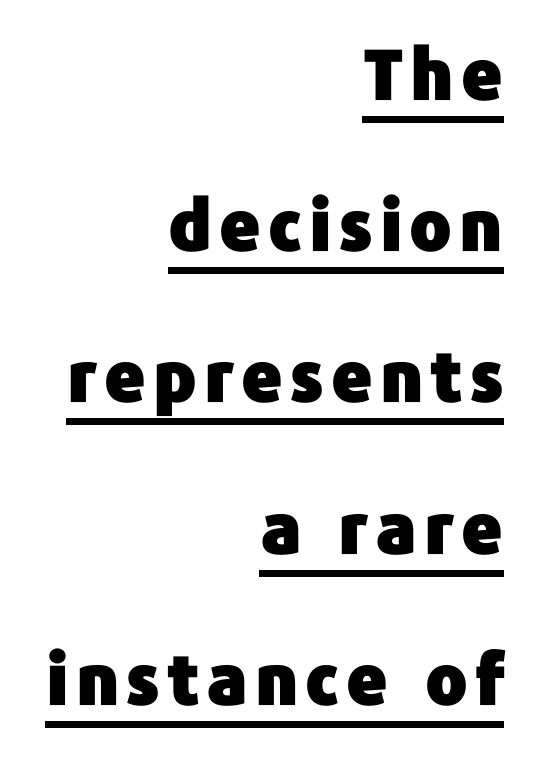
Q: Is the text italic (slanted)? A: No, it is upright.
Q: Is the typeface a serif or a sans-serif typeface? A: Sans-serif.
Q: Is the text underlined? A: Yes.
Q: How is the paragraph aligned? A: Right-aligned.
Q: Is the spacing between lines tight, normal or loose? A: Loose.
Q: Width (condensed, normal, or wide)? A: Normal.
Q: Stroke contrast? A: Low.
Q: x-height? A: Medium.
Q: Monospaced? A: No.
